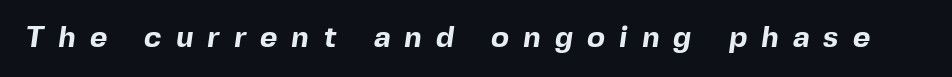
The image shows 30 px bold sans-serif type; set unusually wide letter spacing (+0.47 em), not underlined; a medium x-height.
